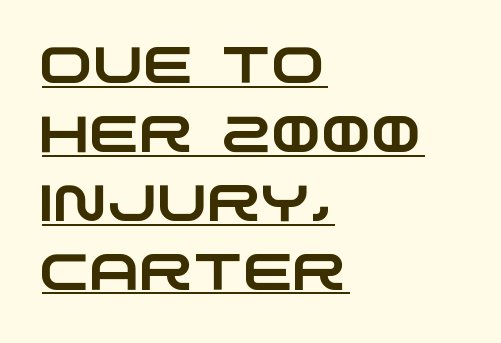
Q: Is the typeface a serif or a sans-serif typeface? A: Sans-serif.
Q: Is the text underlined? A: Yes.
Q: How is the paragraph aligned? A: Left-aligned.
Q: Is the spacing between letters normal or unusually wide? A: Normal.
Q: Is the spacing between lines tight, normal or loose? A: Normal.
Q: Width (condensed, normal, or wide)? A: Wide.
Q: Stroke contrast? A: Low.
Q: x-height? A: Large.
Q: Monospaced? A: No.
